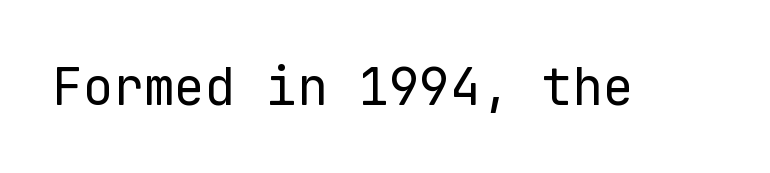
Nothing heavy about these letters — not bold at all. The foot of each line stays bare and open. What kind of face is this? One without serifs — a sans. The type sits square on the baseline with zero lean. Standard letterfit; no display-style spreading of the glyphs.
